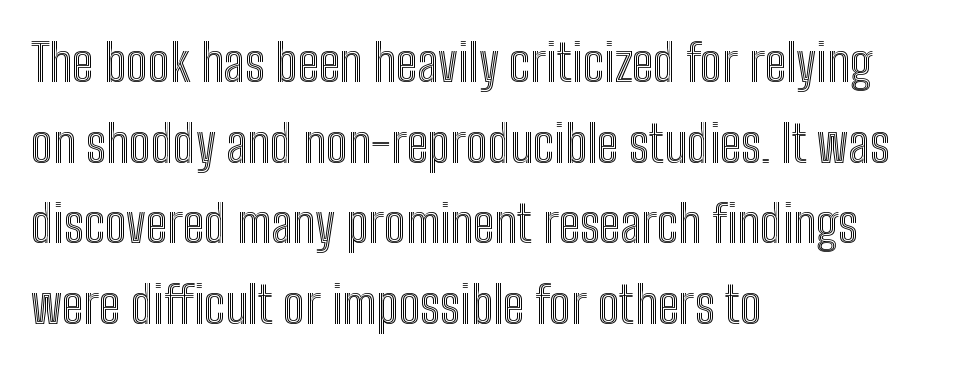
{"italic": "no", "width": "condensed", "x_height": "medium", "monospaced": "no", "underline": "no", "align": "left", "line_spacing": "normal", "line_spacing_ratio": 1.58, "letter_spacing": "normal", "letter_spacing_em": 0.0, "glyph_px": 51}
